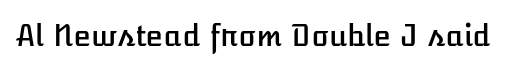
{"italic": "no", "width": "normal", "stroke_contrast": "low", "x_height": "medium", "monospaced": "no", "underline": "no", "letter_spacing": "normal", "letter_spacing_em": 0.0, "glyph_px": 29}
